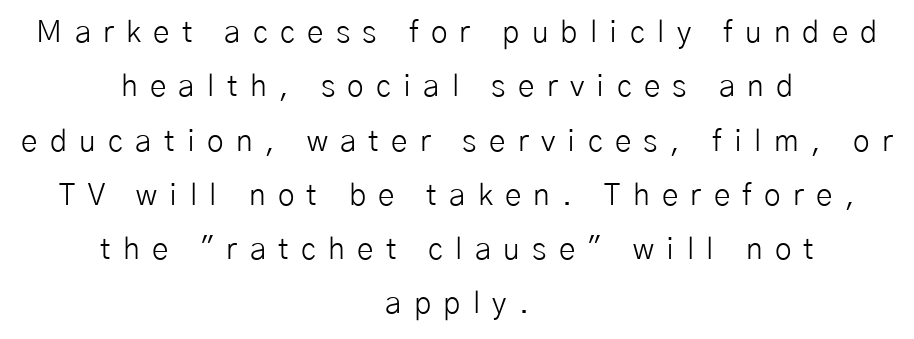
{"serif": "no", "italic": "no", "bold": "no", "weight": "light", "width": "normal", "stroke_contrast": "low", "x_height": "medium", "monospaced": "no", "underline": "no", "align": "center", "line_spacing_ratio": 1.81, "letter_spacing": "wide", "letter_spacing_em": 0.41, "glyph_px": 30}
